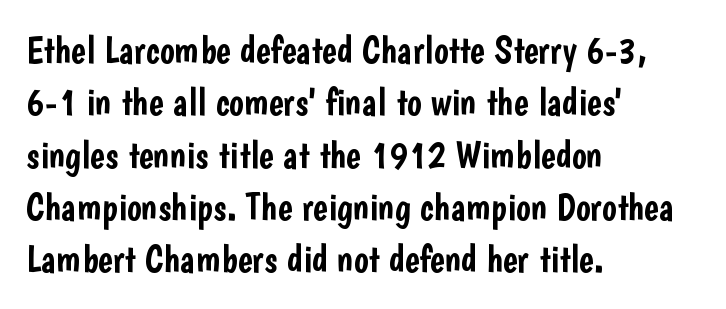
{"serif": "no", "italic": "no", "width": "condensed", "stroke_contrast": "low", "x_height": "medium", "monospaced": "no", "underline": "no", "align": "left", "line_spacing": "normal", "line_spacing_ratio": 1.34, "letter_spacing": "normal", "letter_spacing_em": 0.0, "glyph_px": 39}
